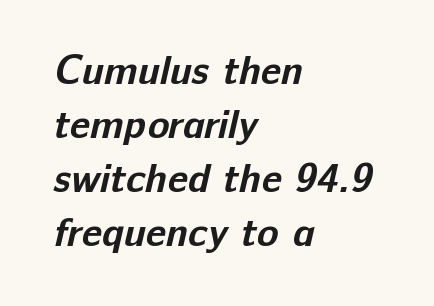
{"serif": "no", "bold": "yes", "weight": "bold", "width": "normal", "stroke_contrast": "low", "x_height": "medium", "monospaced": "no", "underline": "no", "align": "left", "line_spacing": "normal", "line_spacing_ratio": 1.35, "letter_spacing": "normal", "letter_spacing_em": 0.0, "glyph_px": 40}
